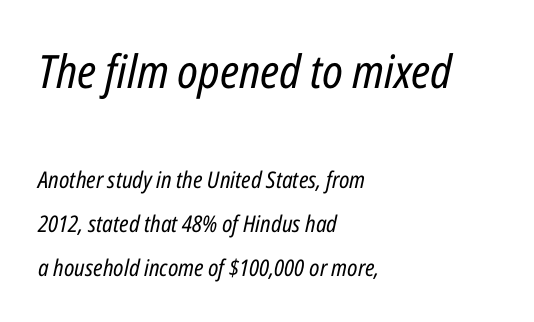
Quick note: underline off. In terms of leading, this rendering errs on the spacious side. The typeface has the unassuming heft of standard copy or less. The line texture is even and compact thanks to regular tracking. Here the first block reads like a headline and the second like body copy. Compared with ordinary roman type, these characters are visibly tilted.
